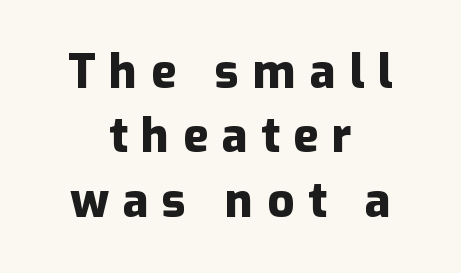
Q: Is the text bold? A: Yes.
Q: Is the text italic (slanted)? A: No, it is upright.
Q: Is the typeface a serif or a sans-serif typeface? A: Sans-serif.
Q: Is the text underlined? A: No.
Q: How is the paragraph aligned? A: Centered.
Q: Is the spacing between letters normal or unusually wide? A: Unusually wide.
Q: Is the spacing between lines tight, normal or loose? A: Normal.
Q: Width (condensed, normal, or wide)? A: Normal.
Q: Stroke contrast? A: Low.
Q: x-height? A: Medium.
Q: Monospaced? A: No.
